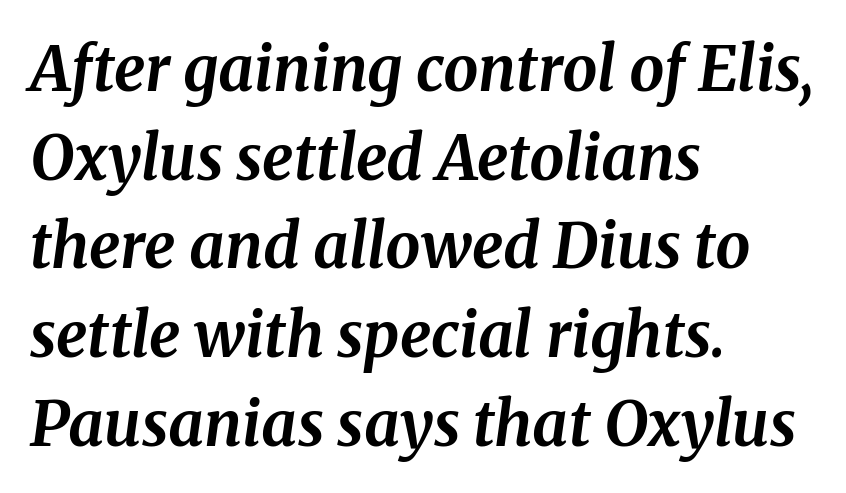
{"serif": "yes", "italic": "yes", "lean": "right", "slant_degrees": 8, "bold": "yes", "weight": "bold", "width": "normal", "stroke_contrast": "medium", "x_height": "medium", "monospaced": "no", "underline": "no", "align": "left", "line_spacing": "normal", "line_spacing_ratio": 1.43, "letter_spacing": "normal", "letter_spacing_em": 0.0, "glyph_px": 62}
